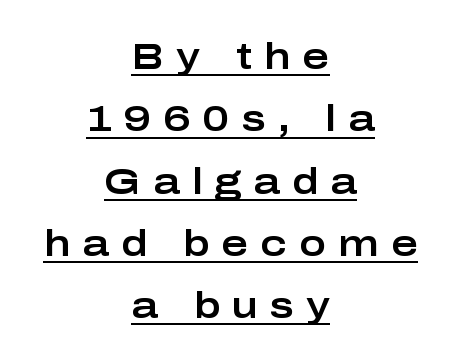
Underlining? Definitely there. The rendering inserts visible extra space after every character. The lettering holds an erect, upright posture throughout. The glyphs in this specimen are sans serif. Here the designer chose a conventional face with non-uniform glyph widths. Teacher's note: observe the equal gaps on both sides — that is centered alignment.
